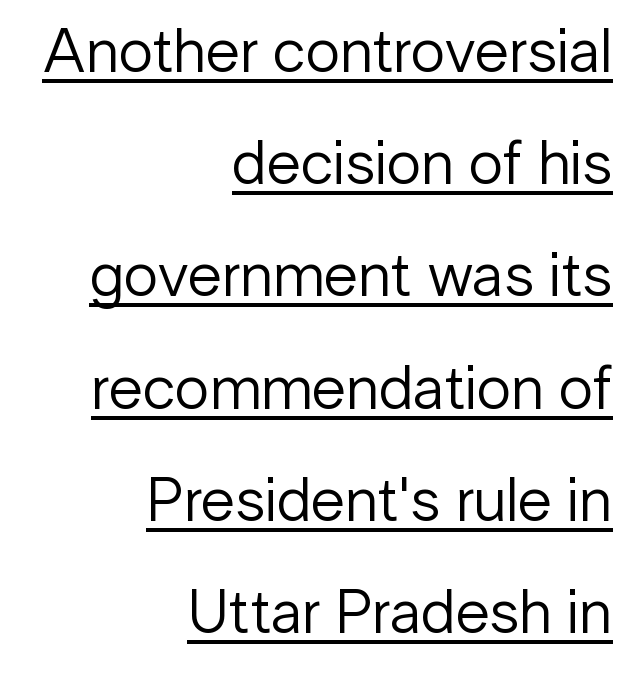
Q: Is the text bold? A: No.
Q: Is the text italic (slanted)? A: No, it is upright.
Q: Is the typeface a serif or a sans-serif typeface? A: Sans-serif.
Q: Is the text underlined? A: Yes.
Q: How is the paragraph aligned? A: Right-aligned.
Q: Is the spacing between letters normal or unusually wide? A: Normal.
Q: Width (condensed, normal, or wide)? A: Normal.
Q: Stroke contrast? A: Low.
Q: x-height? A: Medium.
Q: Monospaced? A: No.
